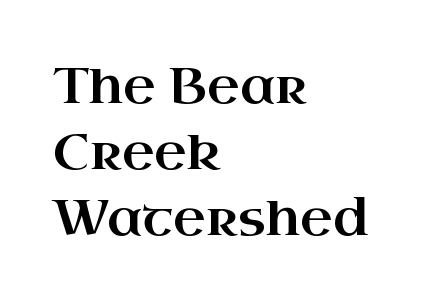
Q: Is the text italic (slanted)? A: No, it is upright.
Q: Is the typeface a serif or a sans-serif typeface? A: Serif.
Q: Is the text underlined? A: No.
Q: How is the paragraph aligned? A: Left-aligned.
Q: Is the spacing between letters normal or unusually wide? A: Normal.
Q: Is the spacing between lines tight, normal or loose? A: Normal.
Q: Width (condensed, normal, or wide)? A: Wide.
Q: Stroke contrast? A: High.
Q: x-height? A: Small.
Q: Monospaced? A: No.
